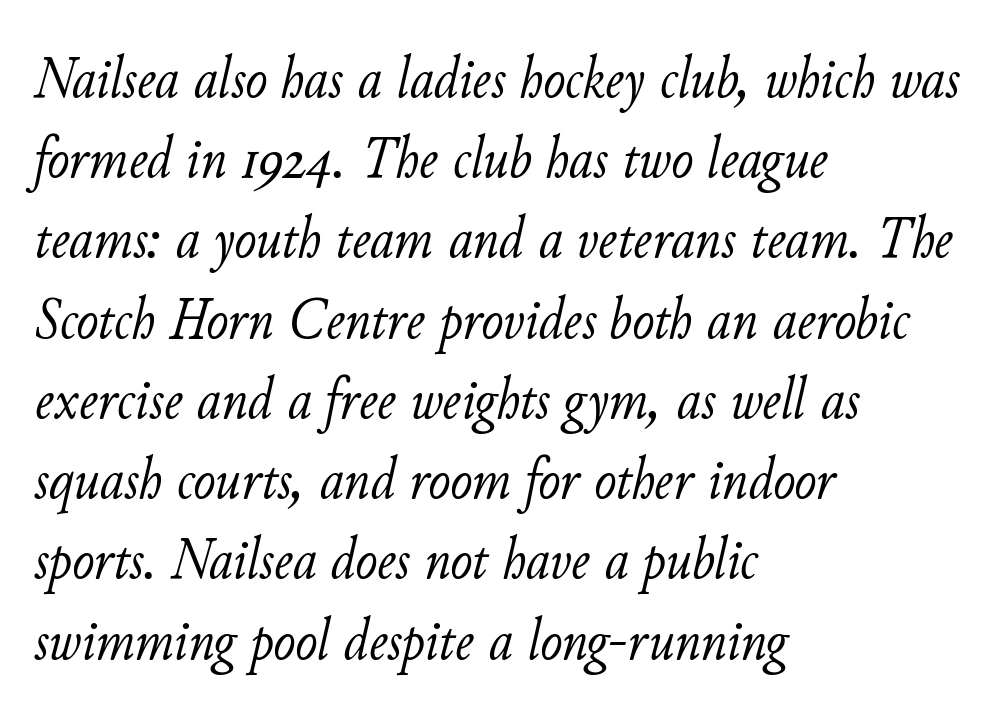
A quiet, ordinary-to-light weight characterises the typeface. Yep, that's italic — everything's leaning. Line starts are locked; line ends wander. What stands out about the letter spacing? Nothing — it is the standard amount. A typesetter would call this proportional, since set widths differ per character. Glance below the letters and you will spot only blank space.
